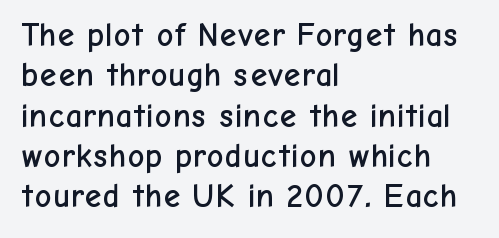
Anything drawn beneath the words? Only blank space. The passage shown is typed in a proportional face where columns would drift. Do the letters lean? They stand straight. Short note: letters normally spaced. The face used here is a sans, in the tradition of grotesques and geometrics. These lines stack with their left ends in a neat column.
